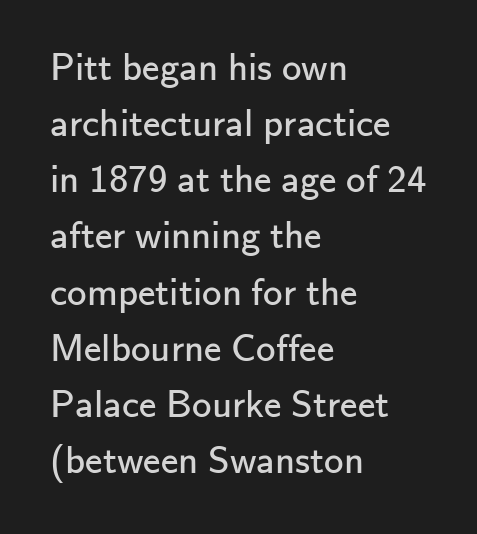
Each word holds together tightly as a unit, with standard inter-letter gaps. Vertical strokes here are truly vertical. You could not count columns in this text — the font is proportionally spaced. The text block is weighted toward the left margin, trailing off unevenly rightward. Is the stroke heavy? The answer is a plain regular-or-lighter.
